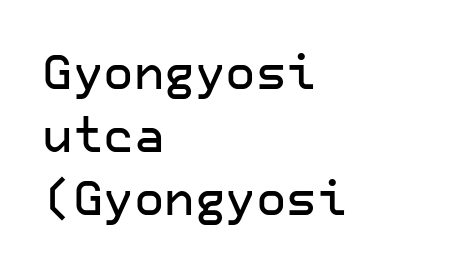
Q: Is the text italic (slanted)? A: No, it is upright.
Q: Is the typeface a serif or a sans-serif typeface? A: Sans-serif.
Q: Is the text underlined? A: No.
Q: How is the paragraph aligned? A: Left-aligned.
Q: Is the spacing between letters normal or unusually wide? A: Normal.
Q: Is the spacing between lines tight, normal or loose? A: Normal.
Q: Width (condensed, normal, or wide)? A: Normal.
Q: Stroke contrast? A: Low.
Q: x-height? A: Medium.
